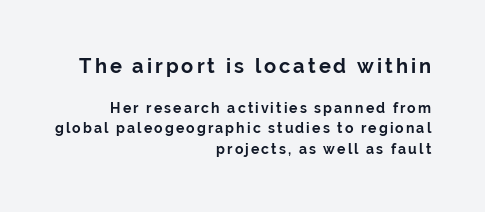
{"italic": "no", "bold": "yes", "underline": "no", "align": "right", "line_spacing": "normal", "line_spacing_ratio": 1.45, "larger_block": "first", "size_ratio": 1.43, "glyph_px": 20}
